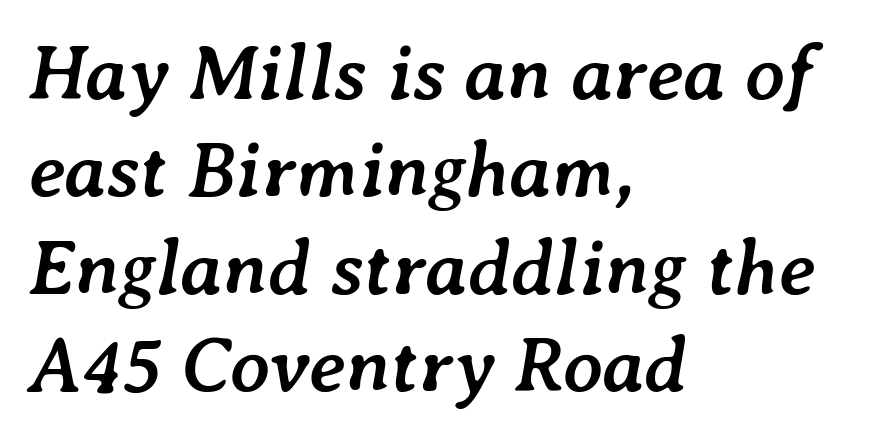
Proportional: the letters do not fall into vertical columns. Any mark beneath the type? The region is blank. Characters are canted at an angle relative to the baseline's perpendicular. Tracking here is standard; glyphs follow each other at the usual distance. Reading down the block, your eye returns to a fixed left position each line. Baseline-to-baseline distance is the conventional proportion of letter height.
